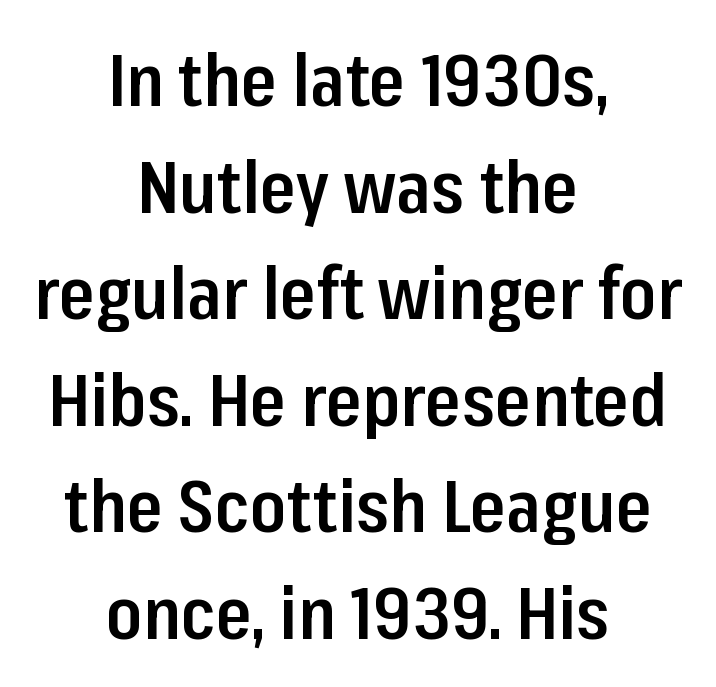
Q: Is the text bold? A: Semi-bold.
Q: Is the text italic (slanted)? A: No, it is upright.
Q: Is the typeface a serif or a sans-serif typeface? A: Sans-serif.
Q: Is the text underlined? A: No.
Q: How is the paragraph aligned? A: Centered.
Q: Is the spacing between letters normal or unusually wide? A: Normal.
Q: Is the spacing between lines tight, normal or loose? A: Normal.
Q: Width (condensed, normal, or wide)? A: Condensed.
Q: Stroke contrast? A: Low.
Q: x-height? A: Medium.
Q: Monospaced? A: No.
